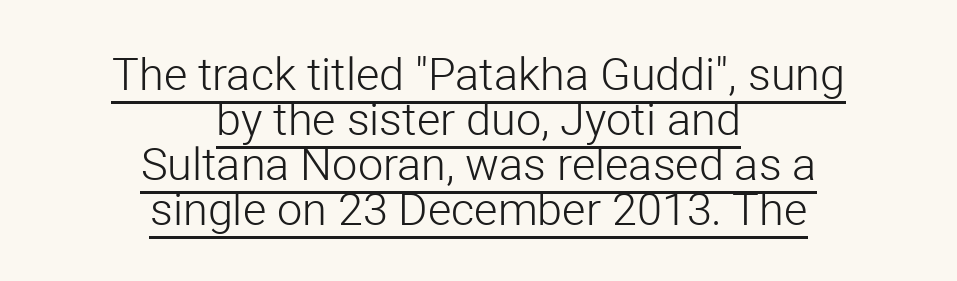
Vertically, the passage feels compressed, each row crowding the next. Descenders here cross a horizontal rule under the line. This is the regular roman posture of the typeface. This reads as an unemphasized weight, regular at the heaviest. The whitespace from short lines is split evenly between both sides.
